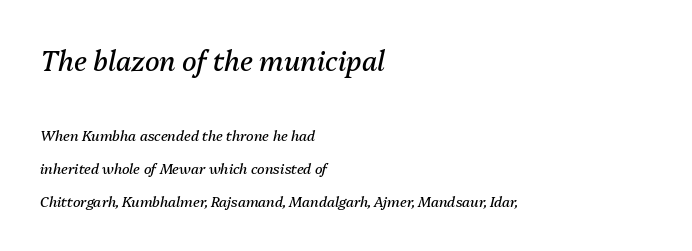
You get the large type first, then a drop to smaller type. These lines keep a tight, regular rhythm from letter to letter. Caption: face not bold, strokes unweighted. No word sits above an underline. Designer's note — italics engaged.
